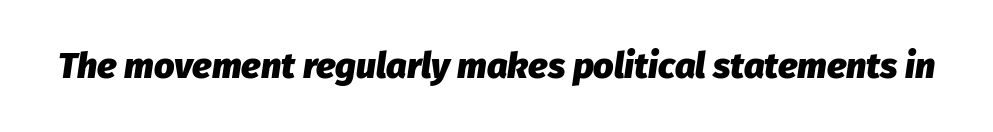
Q: Is the text bold? A: Yes.
Q: Is the text italic (slanted)? A: Yes, it leans right by about 8 degrees.
Q: Is the text underlined? A: No.
Q: Is the spacing between letters normal or unusually wide? A: Normal.
Q: Width (condensed, normal, or wide)? A: Normal.
Q: Stroke contrast? A: Low.
Q: x-height? A: Medium.
Q: Monospaced? A: No.
